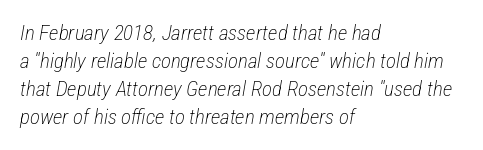
Q: Is the text bold? A: No.
Q: Is the text italic (slanted)? A: Yes, it leans right by about 12 degrees.
Q: Is the text underlined? A: No.
Q: How is the paragraph aligned? A: Left-aligned.
Q: Is the spacing between letters normal or unusually wide? A: Normal.
Q: Is the spacing between lines tight, normal or loose? A: Normal.
